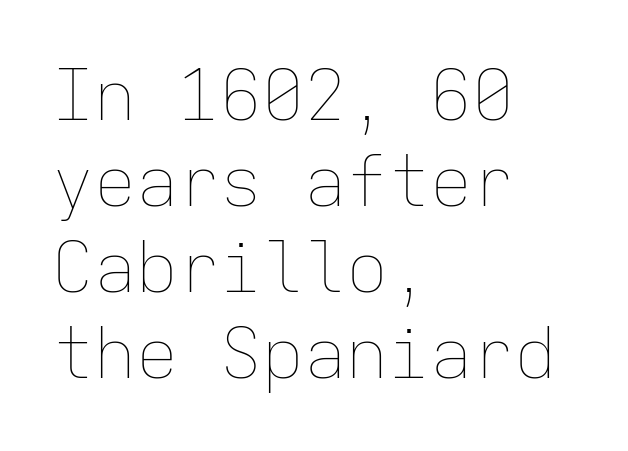
{"italic": "no", "bold": "no", "weight": "thin", "width": "normal", "stroke_contrast": "low", "x_height": "medium", "monospaced": "yes", "underline": "no", "align": "left", "line_spacing_ratio": 1.23, "letter_spacing": "normal", "letter_spacing_em": 0.0, "glyph_px": 70}
